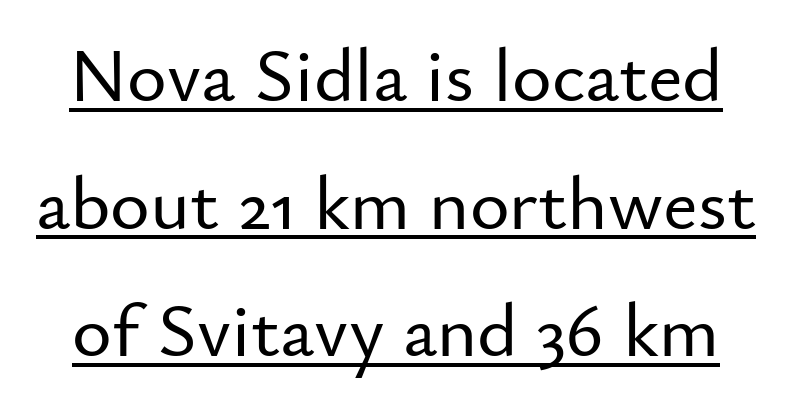
Q: Is the text italic (slanted)? A: No, it is upright.
Q: Is the typeface a serif or a sans-serif typeface? A: Sans-serif.
Q: Is the text underlined? A: Yes.
Q: Is the spacing between letters normal or unusually wide? A: Normal.
Q: Is the spacing between lines tight, normal or loose? A: Normal.
Q: Width (condensed, normal, or wide)? A: Normal.
Q: Stroke contrast? A: Low.
Q: x-height? A: Small.
Q: Monospaced? A: No.
